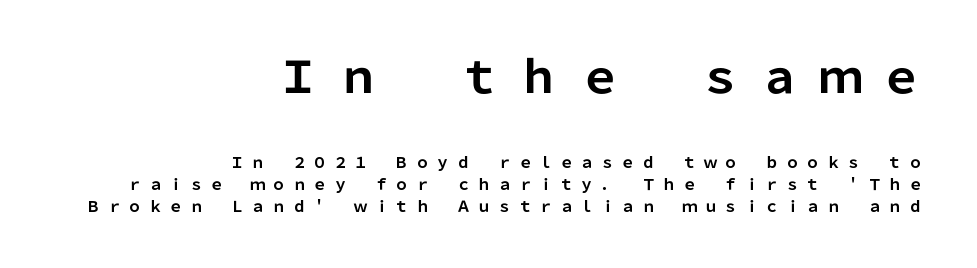
{"serif": "no", "italic": "no", "bold": "yes", "weight": "bold", "width": "normal", "stroke_contrast": "low", "x_height": "medium", "monospaced": "no", "underline": "no", "align": "right", "line_spacing": "normal", "line_spacing_ratio": 1.47, "letter_spacing": "wide", "letter_spacing_em": 0.37, "larger_block": "first", "size_ratio": 2.93, "glyph_px": 44}
